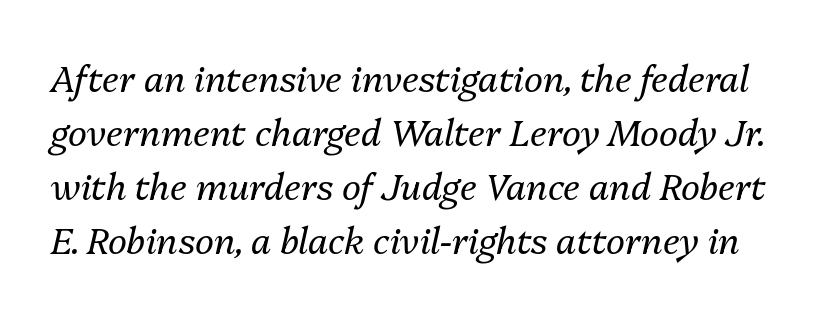
{"italic": "yes", "lean": "right", "slant_degrees": 13, "bold": "no", "weight": "regular", "width": "normal", "stroke_contrast": "medium", "x_height": "medium", "monospaced": "no", "underline": "no", "line_spacing": "normal", "line_spacing_ratio": 1.5, "letter_spacing": "normal", "letter_spacing_em": 0.0, "glyph_px": 36}
